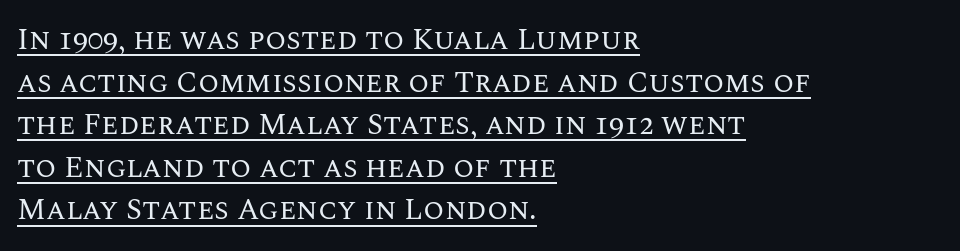
Posture: straight, roman, zero tilt. The passage shown stacks its lines at a standard gap. Each letter keeps its own natural width here, so spacing adapts to shape. The lettering is marked with a stroke running underneath it. The setting favours the left margin, as ordinary paragraphs usually do. Stems here are at most as thick as an everyday book face.
